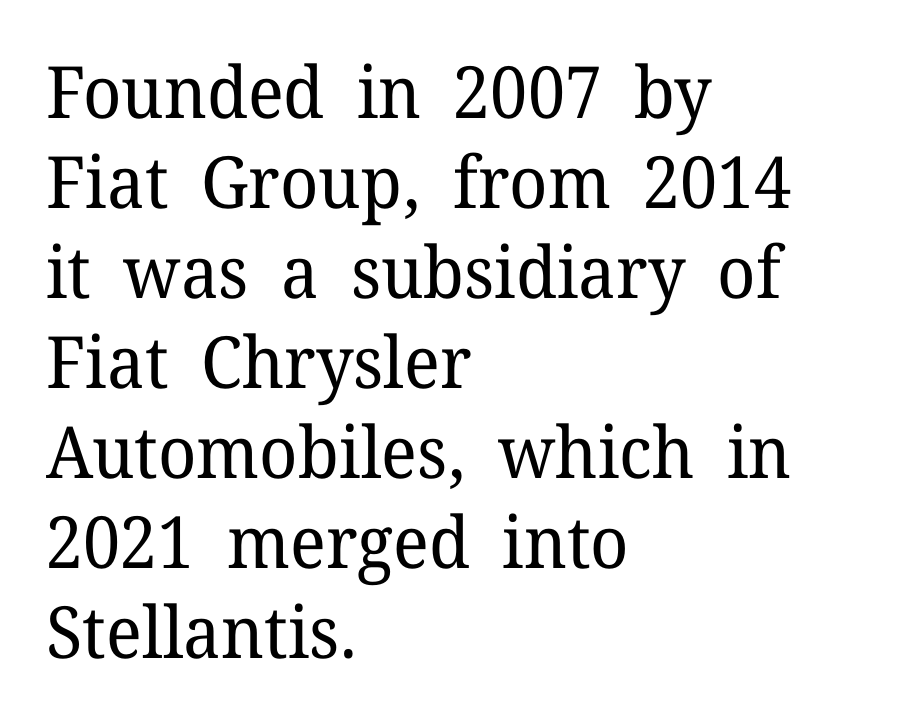
Q: Is the text bold? A: No.
Q: Is the text italic (slanted)? A: No, it is upright.
Q: Is the typeface a serif or a sans-serif typeface? A: Serif.
Q: Is the text underlined? A: No.
Q: How is the paragraph aligned? A: Left-aligned.
Q: Is the spacing between letters normal or unusually wide? A: Normal.
Q: Is the spacing between lines tight, normal or loose? A: Normal.
Q: Width (condensed, normal, or wide)? A: Normal.
Q: Stroke contrast? A: Low.
Q: x-height? A: Medium.
Q: Monospaced? A: No.
